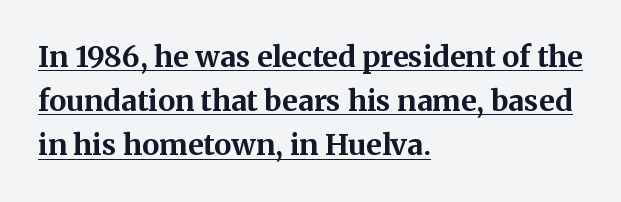
The image shows 29 px bold serif type, upright; set left-aligned, normal line spacing (1.52x), normal letter spacing, underlined; medium stroke contrast and a medium x-height.
